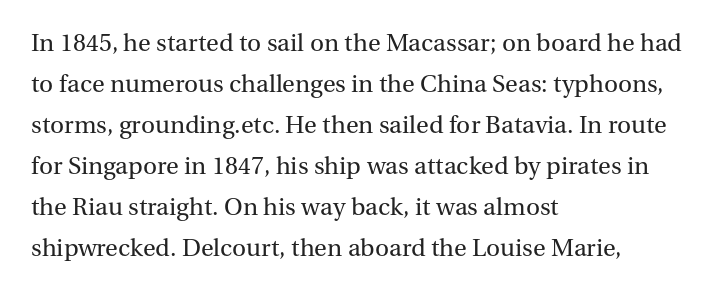
{"italic": "no", "bold": "no", "underline": "no", "align": "left", "line_spacing": "normal", "line_spacing_ratio": 1.58, "letter_spacing": "normal", "letter_spacing_em": 0.0, "glyph_px": 26}
